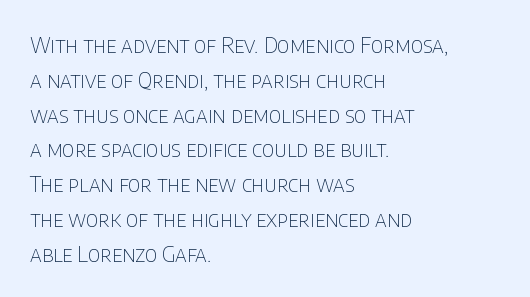
{"italic": "no", "bold": "no", "underline": "no", "align": "left", "line_spacing": "normal", "line_spacing_ratio": 1.58, "letter_spacing": "normal", "letter_spacing_em": 0.0, "glyph_px": 22}
